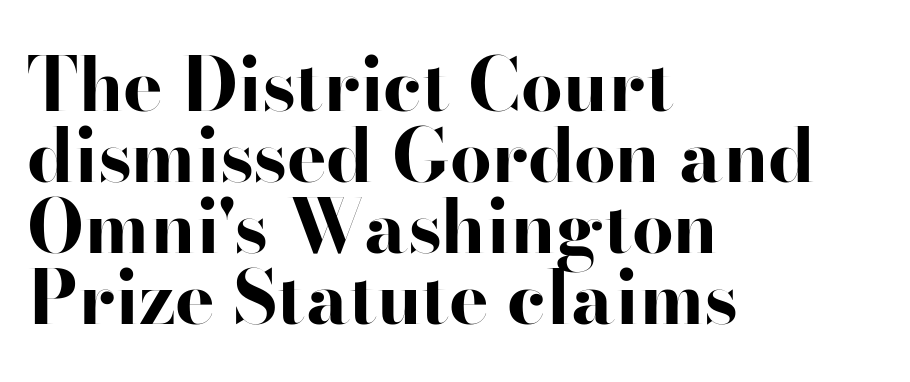
The line-height multiplier appears low, near solid setting. I'd call this a sans setting — the letters go barefoot. Heft: maximum for text — a bold. The face used here is proportionally spaced, like ordinary book or web type. Honestly, there is no underline to notice here at all.
